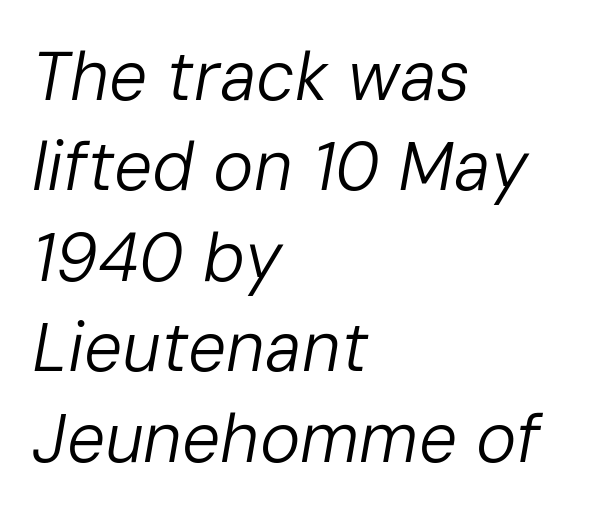
This rendering leaves character spacing at its baseline value. The gap between lines stays unmarked. This sample has the flowing, uneven cadence of proportional lettering. The passage is arranged the way most books set body copy — flush left.
